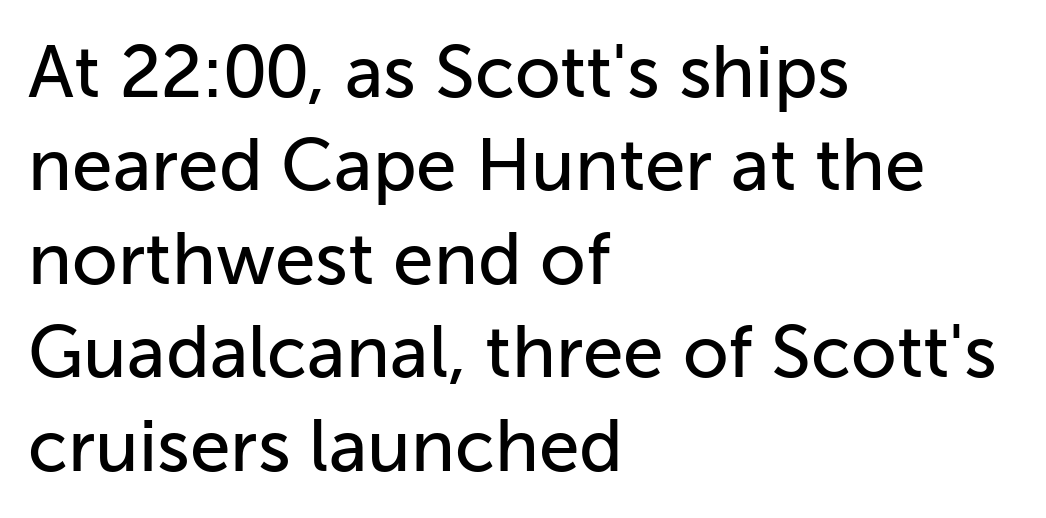
The image shows 73 px sans-serif type, upright; set left-aligned, normal line spacing (1.28x), normal letter spacing, not underlined; low stroke contrast and a medium x-height.
